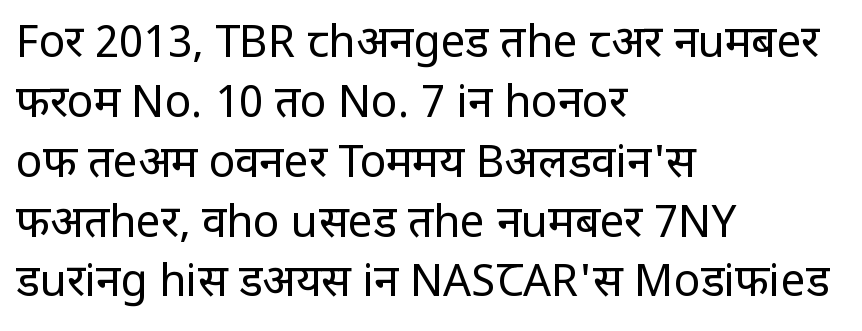
Which margin do the lines hug? The left one — the right edge is uneven. Unlike a traditional serif, this face leaves its strokes unadorned. The string is rendered with underlining switched off. The rendering keeps characters at their native spacing. Character widths vary here, with narrow letters taking less room than wide ones.
